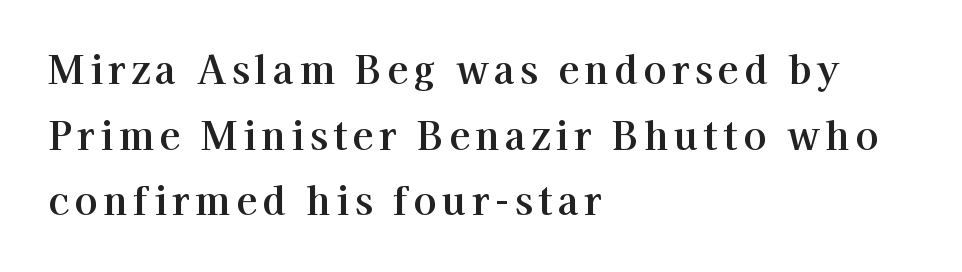
You could not count columns in this text — the font is proportionally spaced. A roman cut, with each character standing at attention. Casual observation: everything's shoved over to the left. Plain, unruled lines of type.
